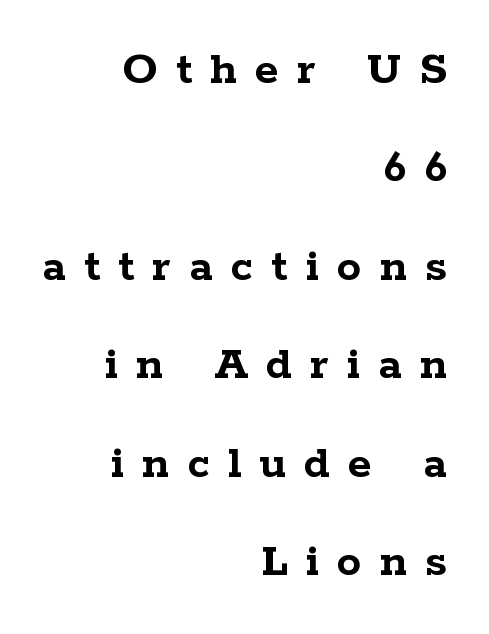
The image shows 49 px semibold, wide serif type, upright; set right-aligned, loose line spacing (2.01x), unusually wide letter spacing (+0.37 em), not underlined; low stroke contrast and a medium x-height.
